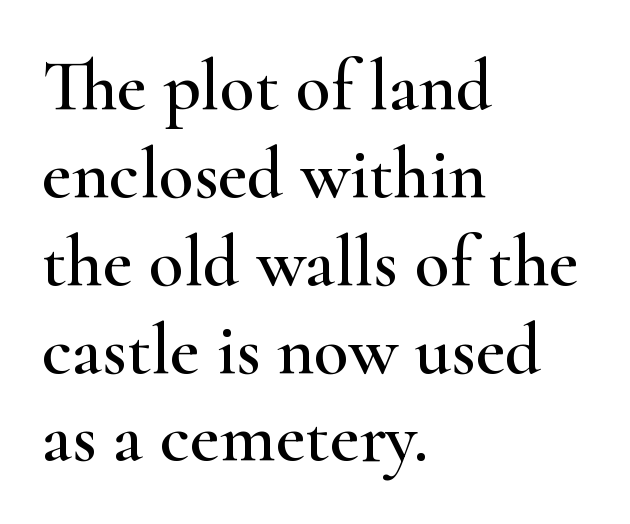
{"serif": "yes", "italic": "no", "width": "wide", "stroke_contrast": "high", "x_height": "small", "monospaced": "no", "underline": "no", "align": "left", "line_spacing_ratio": 1.22, "letter_spacing": "normal", "letter_spacing_em": 0.0, "glyph_px": 72}
